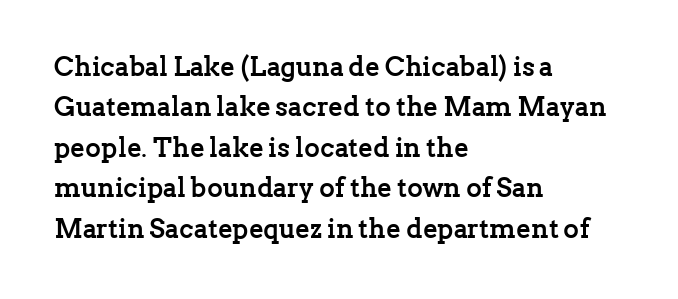
{"italic": "no", "bold": "yes", "underline": "no", "align": "left", "line_spacing": "normal", "line_spacing_ratio": 1.5, "letter_spacing": "normal", "letter_spacing_em": 0.0, "glyph_px": 27}
